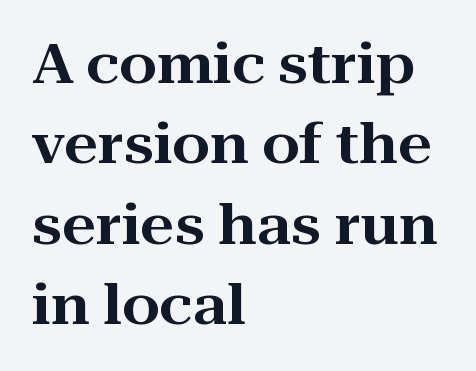
{"serif": "yes", "italic": "no", "width": "wide", "stroke_contrast": "high", "x_height": "medium", "monospaced": "no", "underline": "no", "align": "left", "line_spacing": "normal", "line_spacing_ratio": 1.49, "letter_spacing": "normal", "letter_spacing_em": 0.0, "glyph_px": 54}
